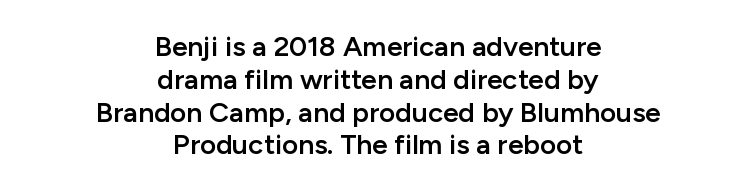
The image shows 28 px semibold sans-serif type, upright; set centered, line spacing 1.17x, normal letter spacing, not underlined; low stroke contrast and a medium x-height.
